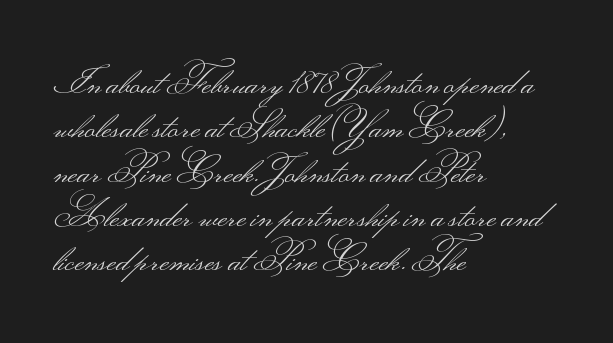
Q: Is the text bold? A: No.
Q: Is the text italic (slanted)? A: Yes.
Q: Is the typeface a serif or a sans-serif typeface? A: Sans-serif.
Q: Is the text underlined? A: No.
Q: How is the paragraph aligned? A: Left-aligned.
Q: Is the spacing between letters normal or unusually wide? A: Normal.
Q: Width (condensed, normal, or wide)? A: Wide.
Q: Stroke contrast? A: Medium.
Q: Monospaced? A: No.
